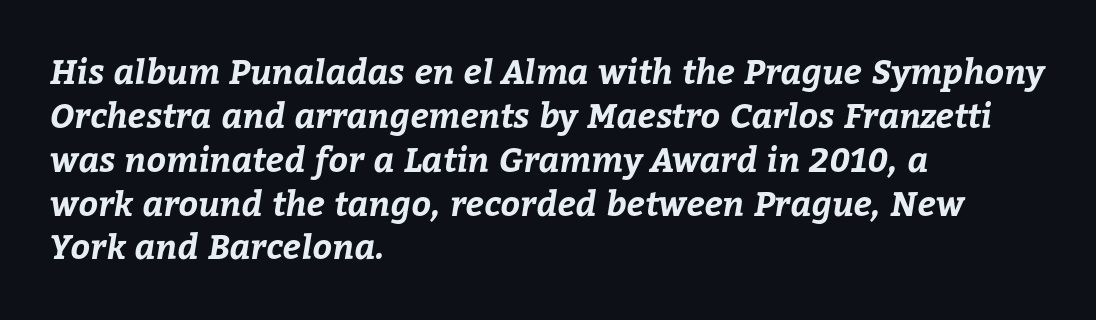
Nobody drew a line under any word here. The typesetter chose a ragged-right arrangement here. How are the letters spaced? Ordinarily, with no added tracking. Leading: standard. You could not count columns in this text — the font is proportionally spaced. The passage shown is emphatically bold.
